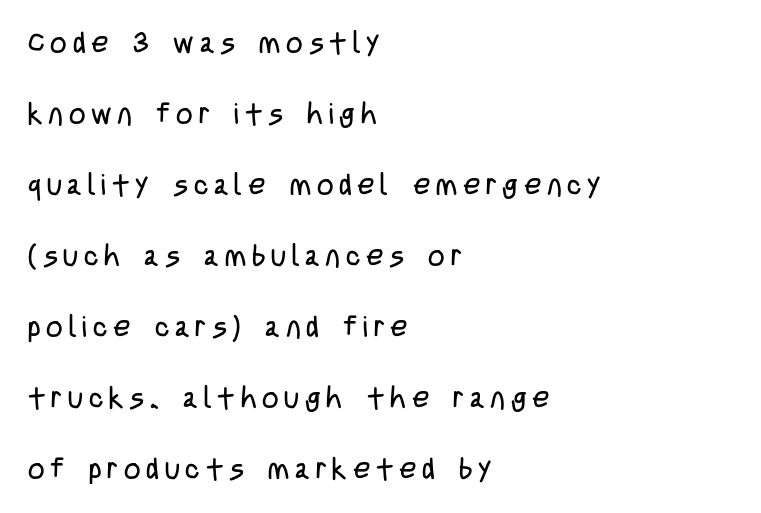
{"serif": "no", "italic": "no", "bold": "no", "weight": "regular", "width": "condensed", "stroke_contrast": "low", "x_height": "large", "monospaced": "no", "underline": "no", "align": "left", "line_spacing": "loose", "line_spacing_ratio": 2.45, "letter_spacing": "wide", "letter_spacing_em": 0.2, "glyph_px": 29}
